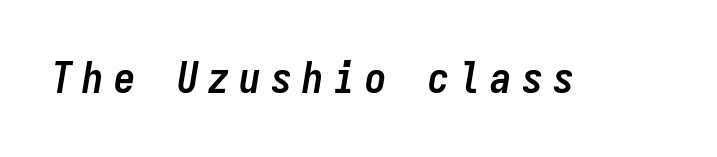
Q: Is the text bold? A: Yes.
Q: Is the text italic (slanted)? A: Yes, it leans right by about 9 degrees.
Q: Is the text underlined? A: No.
Q: Is the spacing between letters normal or unusually wide? A: Unusually wide.
Q: Width (condensed, normal, or wide)? A: Condensed.
Q: Stroke contrast? A: Low.
Q: x-height? A: Medium.
Q: Monospaced? A: Yes.
